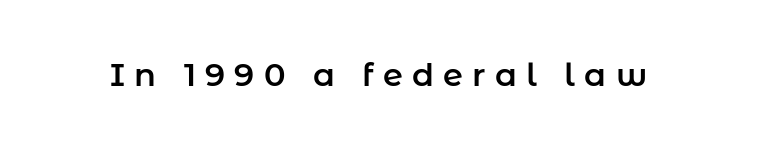
Q: Is the text italic (slanted)? A: No, it is upright.
Q: Is the typeface a serif or a sans-serif typeface? A: Sans-serif.
Q: Is the text underlined? A: No.
Q: Is the spacing between letters normal or unusually wide? A: Unusually wide.
Q: Width (condensed, normal, or wide)? A: Normal.
Q: Stroke contrast? A: Low.
Q: x-height? A: Medium.
Q: Monospaced? A: No.
